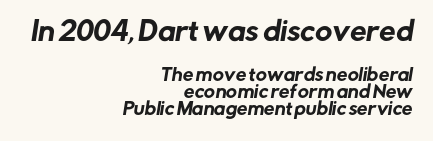
{"underline": "no", "align": "right", "line_spacing": "tight", "line_spacing_ratio": 1.0, "letter_spacing": "normal", "letter_spacing_em": 0.0, "larger_block": "first", "size_ratio": 1.53, "glyph_px": 26}
